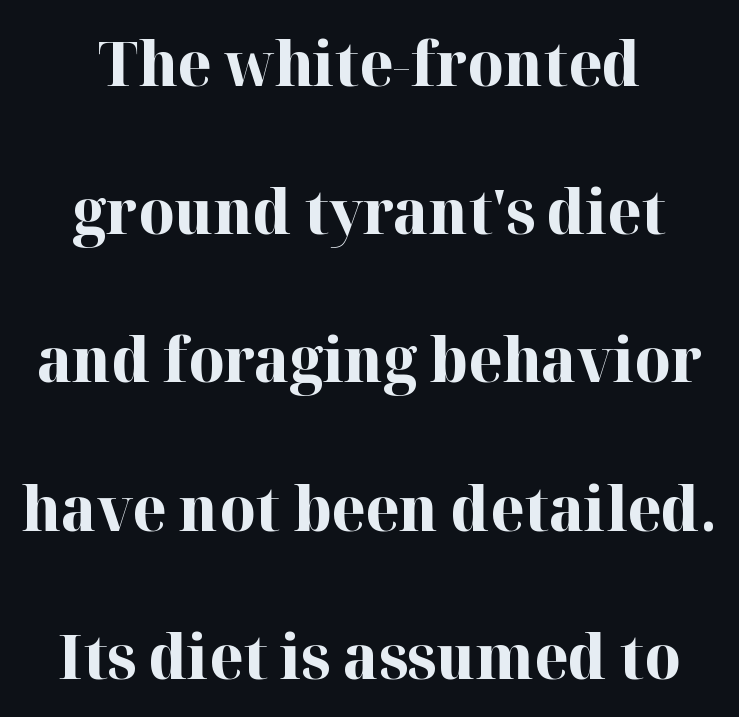
The image shows 62 px bold serif type, upright; set centered, loose line spacing (2.39x), normal letter spacing, not underlined; high stroke contrast and a medium x-height.
